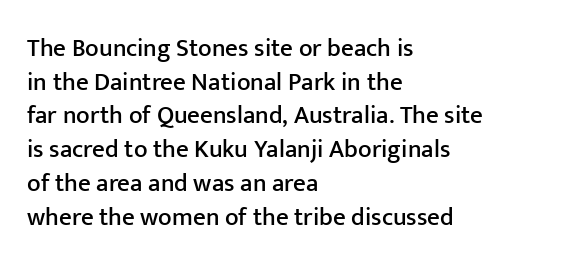
Q: Is the text italic (slanted)? A: No, it is upright.
Q: Is the text underlined? A: No.
Q: How is the paragraph aligned? A: Left-aligned.
Q: Is the spacing between letters normal or unusually wide? A: Normal.
Q: Is the spacing between lines tight, normal or loose? A: Normal.
